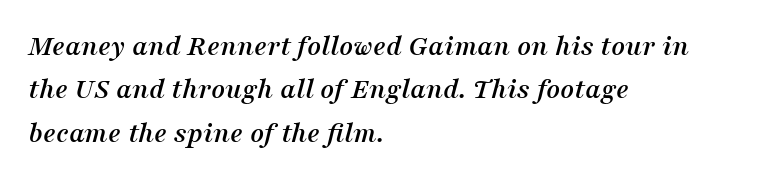
The image shows 30 px serif type, italic (leaning right); set left-aligned, normal line spacing (1.45x), normal letter spacing, not underlined; medium stroke contrast and a medium x-height.
